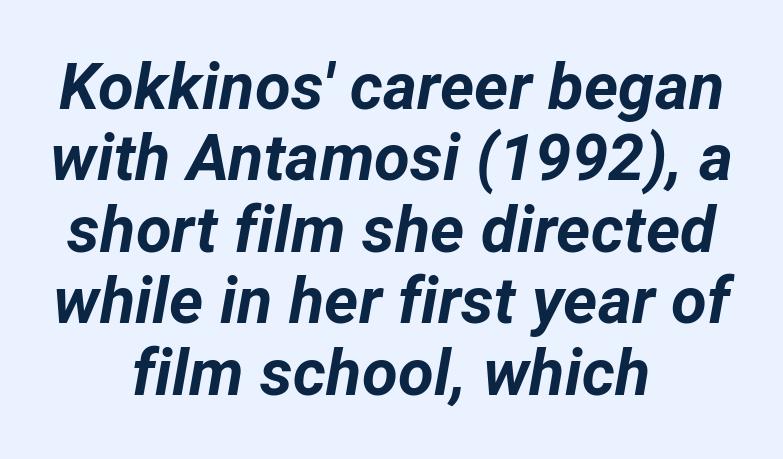
{"italic": "yes", "lean": "right", "slant_degrees": 12, "bold": "yes", "weight": "bold", "width": "normal", "stroke_contrast": "low", "x_height": "medium", "monospaced": "no", "underline": "no", "align": "center", "line_spacing": "tight", "line_spacing_ratio": 1.1, "letter_spacing": "normal", "letter_spacing_em": 0.0, "glyph_px": 65}
